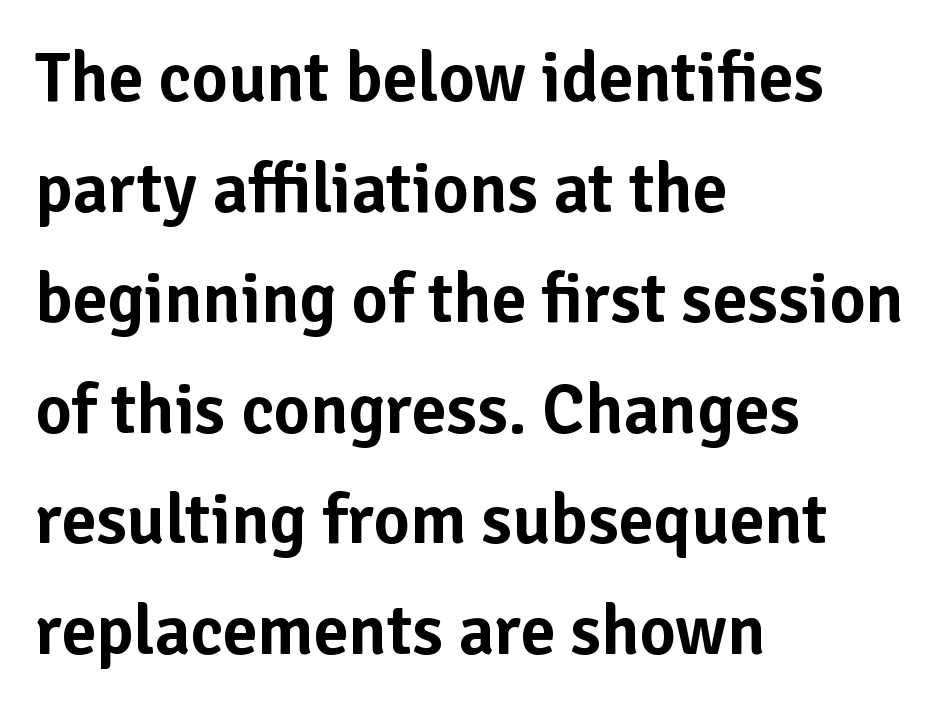
The axis of the letterforms is exactly vertical. What's the leading like? Ordinary, nothing unusual. Font category for this specimen: sans-serif. Visually the block forms a straight wall on the left and a jagged coastline on the right. Here the designer chose a conventional face with non-uniform glyph widths. The letterforms sit shoulder to shoulder at normal distance.
